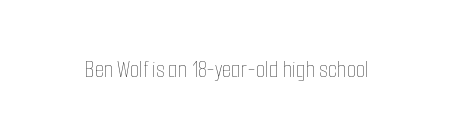
{"italic": "no", "bold": "no", "underline": "no", "letter_spacing": "normal", "letter_spacing_em": 0.0, "glyph_px": 24}
